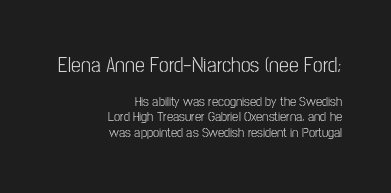
Caption: multi-line text, flush right, ragged left. This rendering features lettering with no underline. Posture: vertical. Summary of vertical rhythm: compact, with narrow interline spacing. Is the letter spacing exaggerated? No — it looks like the ordinary default. These two chunks differ in scale, with the top chunk taking the larger measure.
